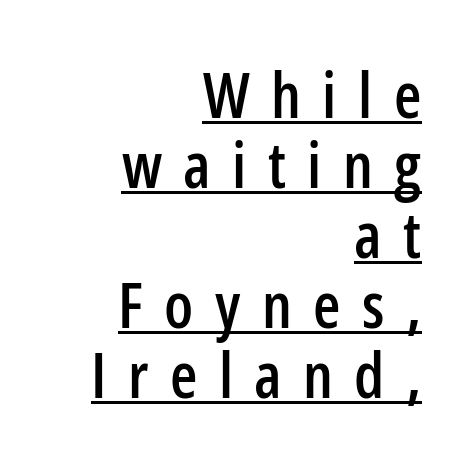
The specimen reads as upright at a glance. Varying glyph widths throughout — classic text-font behaviour. The vertical gap from one line to the next is small. Horizontally, the lines are justified to the trailing edge only. Glyph-to-glyph distance is far greater than everyday printed text. The passage shown is typeset with a sans-serif family.
